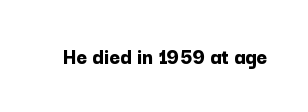
Q: Is the text bold? A: Yes.
Q: Is the text italic (slanted)? A: No, it is upright.
Q: Is the text underlined? A: No.
Q: Is the spacing between letters normal or unusually wide? A: Normal.
